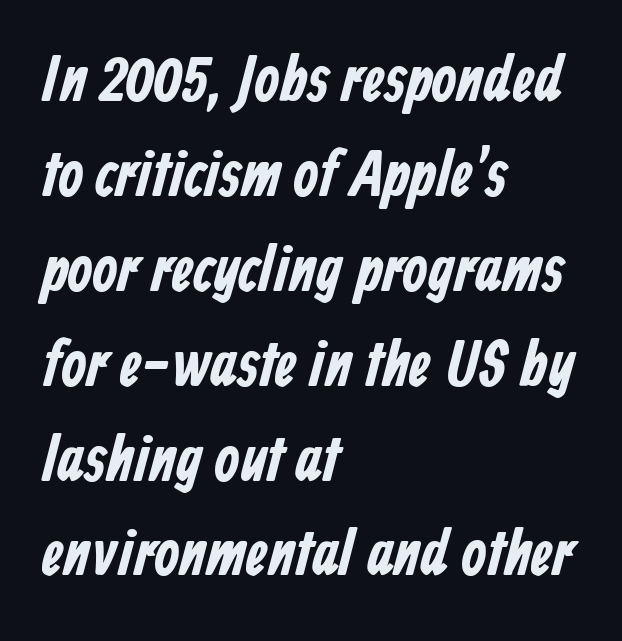
On the weight axis this lands at bold, roughly 700. Between one letter and the next there's only the usual sliver of space. All the whitespace from short lines collects on the right. These lines are rendered in a variable-pitch font. These lines sit exactly where default settings would place them. The text was rendered using a sans face with plain stroke endings.
